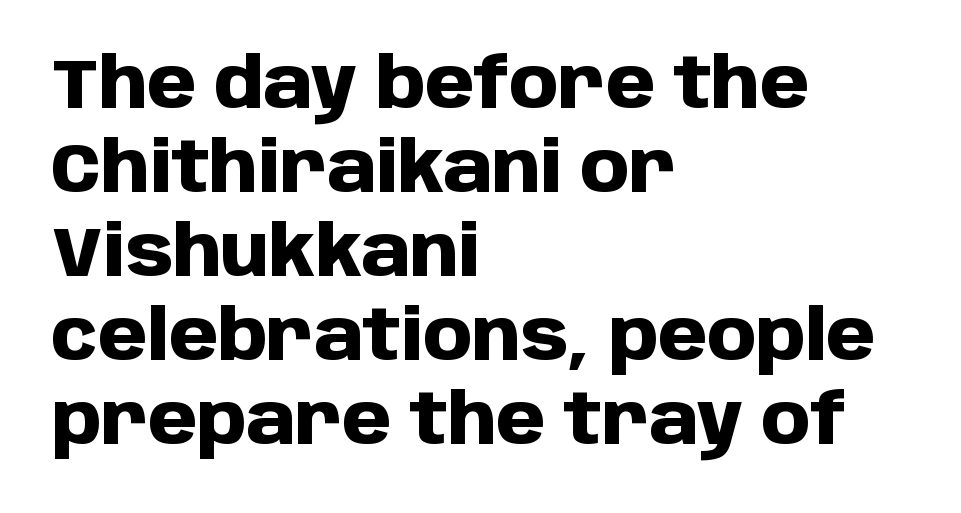
{"serif": "no", "italic": "no", "bold": "yes", "weight": "heavy", "width": "normal", "stroke_contrast": "low", "x_height": "large", "monospaced": "no", "underline": "no", "align": "left", "line_spacing_ratio": 1.2, "letter_spacing": "normal", "letter_spacing_em": 0.0, "glyph_px": 70}
